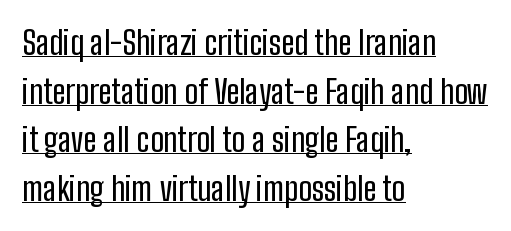
Words appear dense and cohesive because spacing is normal. Regarding serifs, this sample does without them. Unlike italic type, these characters show no tilt at all. A student would call this left alignment; a typographer would say flush left, rag right. A typesetter would call this proportional, since set widths differ per character.
